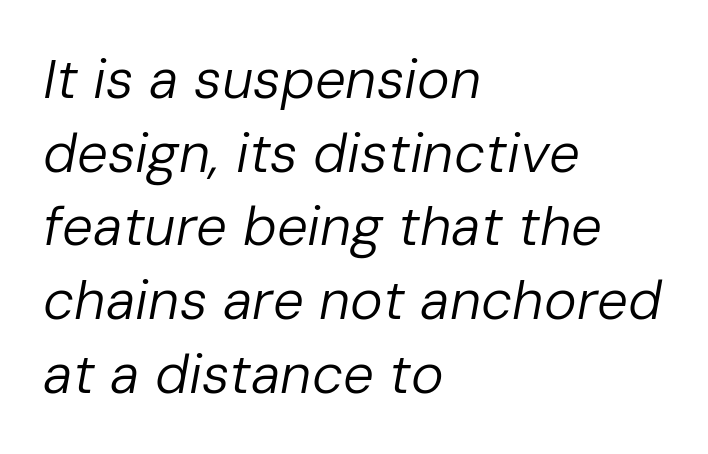
The image shows 55 px regular-weight type, italic (leaning right); set left-aligned, normal line spacing (1.34x), normal letter spacing, not underlined; low stroke contrast and a medium x-height.
